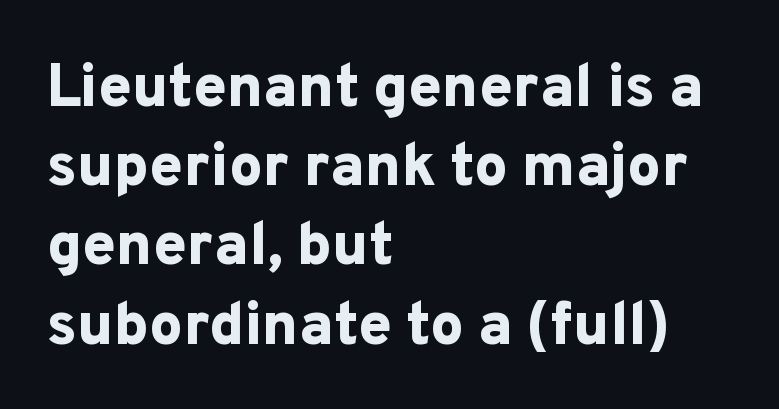
The image shows 60 px bold sans-serif type, upright; set left-aligned, normal line spacing (1.32x), normal letter spacing, not underlined; low stroke contrast and a medium x-height.
